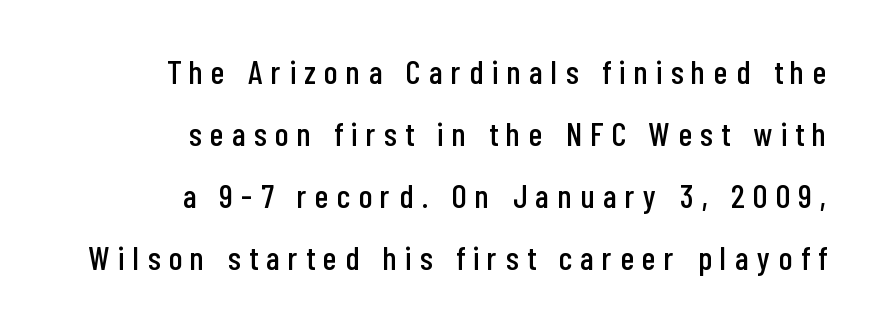
Font category for this specimen: sans-serif. This rendering widens character spacing well past its baseline value. The baseline area is clear. The letters stand upright; this is a roman face. Compared with a flush-left layout, this one pins lines to the opposite, right side. Is this a fixed-width face? No — the glyphs have proportional, varying widths.
